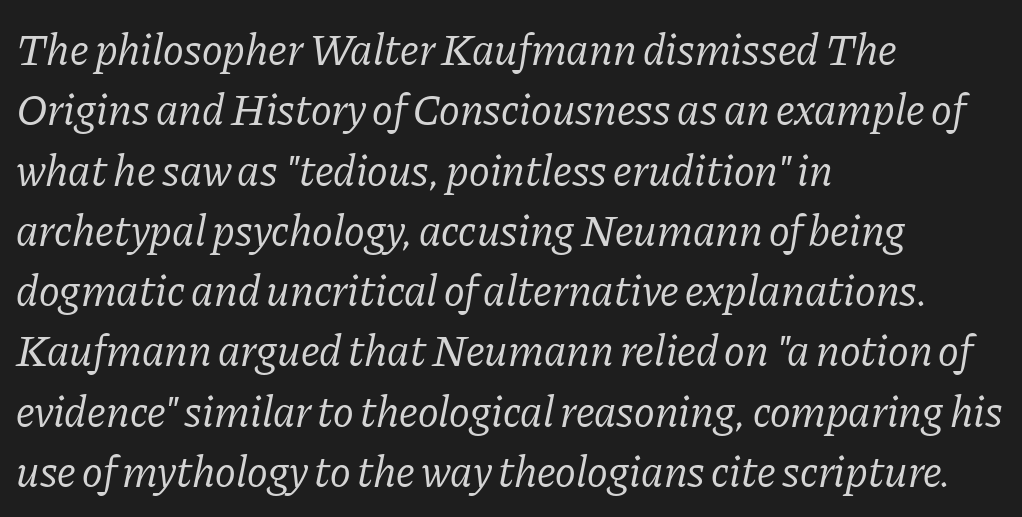
Any mark beneath the type? The region is blank. The block of text has a typical density, with ordinary space between rows. A typesetter would mark this as italic. Stems here are at most as thick as an everyday book face. Layout note: lines flush left.
